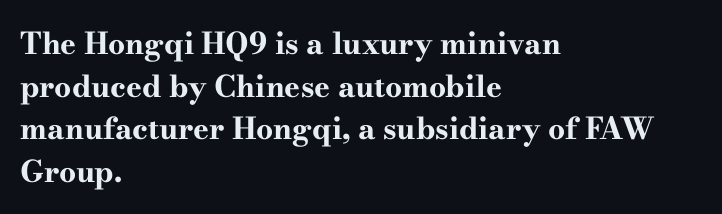
Q: Is the text bold? A: Yes.
Q: Is the text italic (slanted)? A: No, it is upright.
Q: Is the typeface a serif or a sans-serif typeface? A: Serif.
Q: Is the text underlined? A: No.
Q: How is the paragraph aligned? A: Left-aligned.
Q: Is the spacing between letters normal or unusually wide? A: Normal.
Q: Is the spacing between lines tight, normal or loose? A: Normal.
Q: Width (condensed, normal, or wide)? A: Wide.
Q: Stroke contrast? A: High.
Q: x-height? A: Small.
Q: Monospaced? A: No.
